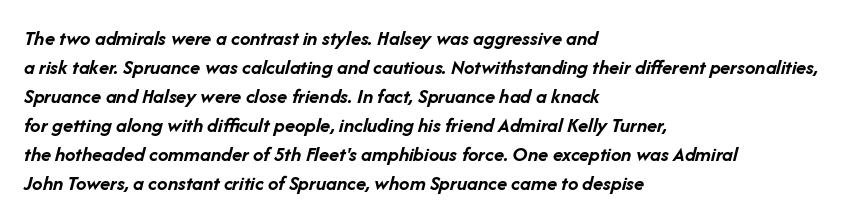
The image shows 21 px bold type, italic (leaning right); set left-aligned, normal line spacing (1.38x), normal letter spacing, not underlined.
